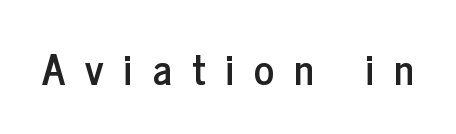
This sample has the flowing, uneven cadence of proportional lettering. The glyphs are unaccompanied by any horizontal stroke below them. A typesetter would label this face a sans. Upright lettering throughout. Loose tracking; the words dissolve into strings of separated letters.
